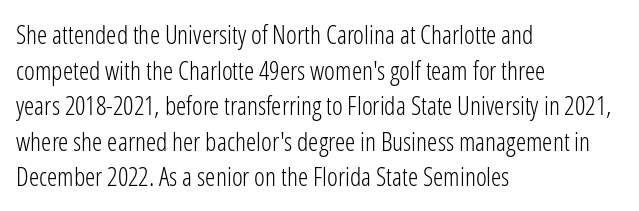
The line texture is even and compact thanks to regular tracking. Honestly, the row spacing looks completely unremarkable. Every row of glyphs begins at an identical x-position on the left. The letters stand straight up with perfectly vertical stems. Stroke thickness stays within the range of a standard reading face or lighter. Unmarked baselines from the first word to the last.
